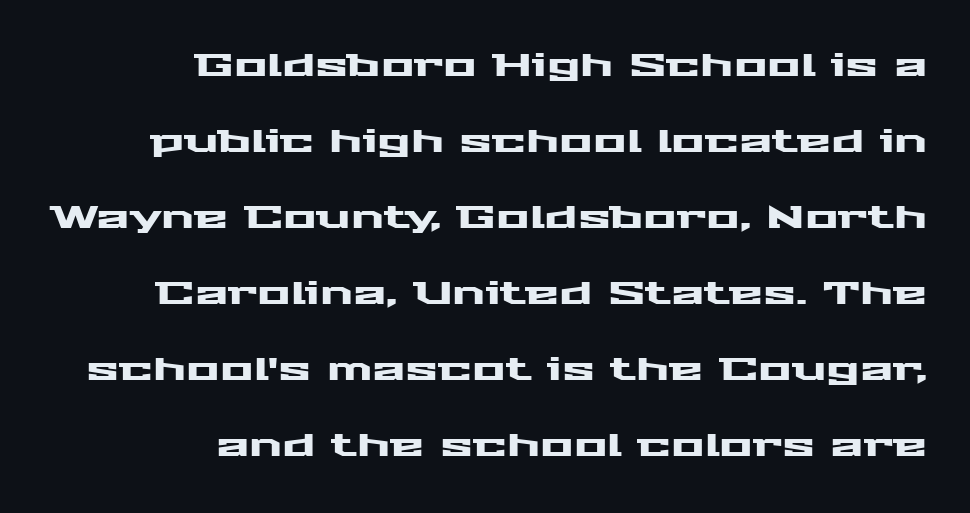
Alignment: flush right. These lines are rendered in a variable-pitch font. The type is set solid horizontally, with unmodified tracking. The area under the type is left untouched.
